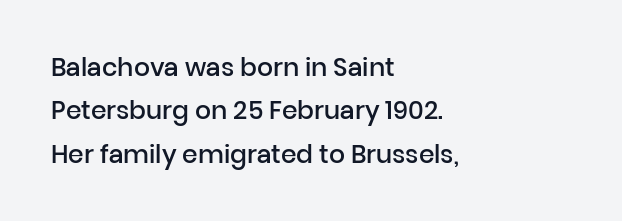
The image shows 25 px text type, upright; set left-aligned, line spacing 1.74x, normal letter spacing, not underlined.
